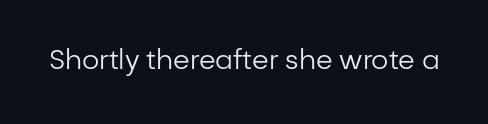
Has an underline been added? It has not. The type is set solid horizontally, with unmodified tracking. The characters are drawn with everyday or finer stroke widths. Every character sits straight up, as roman type does.
